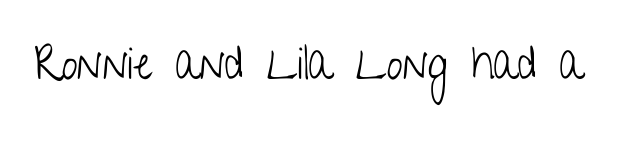
{"serif": "no", "italic": "no", "bold": "no", "weight": "light", "width": "condensed", "stroke_contrast": "low", "x_height": "medium", "monospaced": "no", "underline": "no", "letter_spacing": "normal", "letter_spacing_em": 0.0, "glyph_px": 46}
